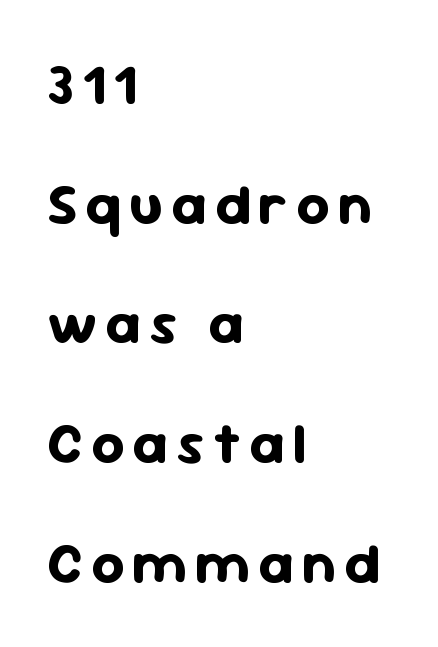
Is this a sans? Yes — the strokes have no serifs. Its strokes are broad and dark, the hallmark of bold type. Horizontal bands of white between lines are thick stripes. Is the block centered? No — it sits flush against the left margin. Nobody drew a line under any word here.
